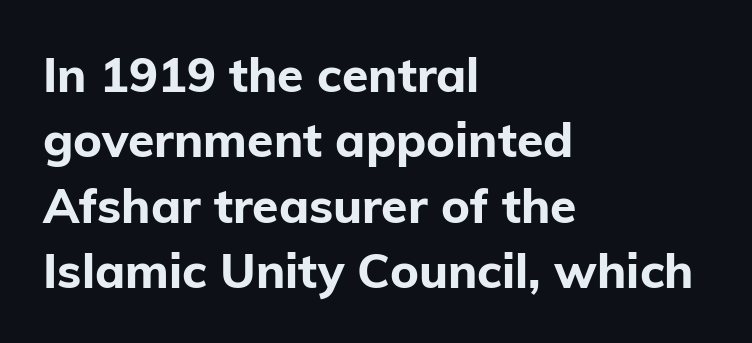
The image shows 48 px bold sans-serif type, upright; set left-aligned, normal line spacing (1.36x), normal letter spacing, not underlined; low stroke contrast and a medium x-height.
